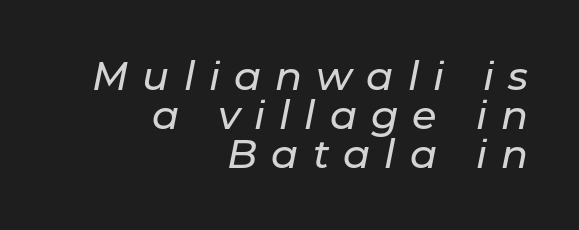
The image shows 40 px text type, italic (leaning right); set right-aligned, tight line spacing (0.97x), unusually wide letter spacing (+0.35 em), not underlined; low stroke contrast and a medium x-height.
